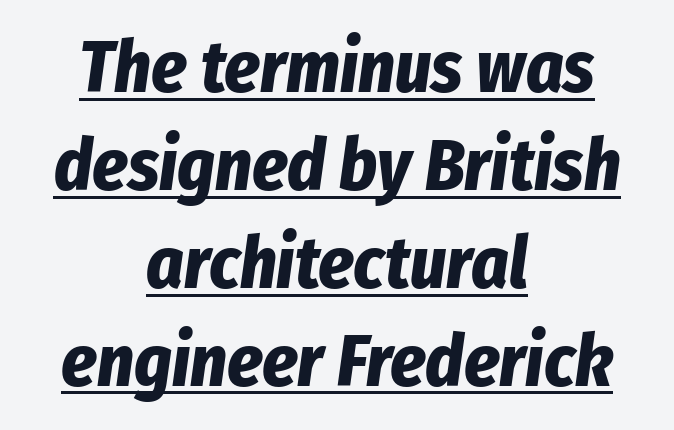
Yep, that's italic — everything's leaning. Every row of glyphs is offset so its center matches the block's center. Thick stems and heavy bowls — unmistakably bold. How are the letters spaced? Ordinarily, with no added tracking. You can see a thin bar hugging the bottom of the glyphs.
